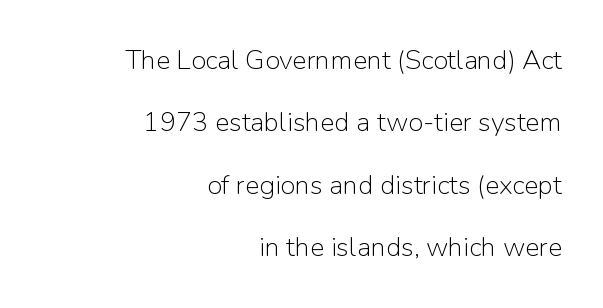
The image shows 27 px text type, upright; set right-aligned, loose line spacing (2.31x), normal letter spacing, not underlined.
